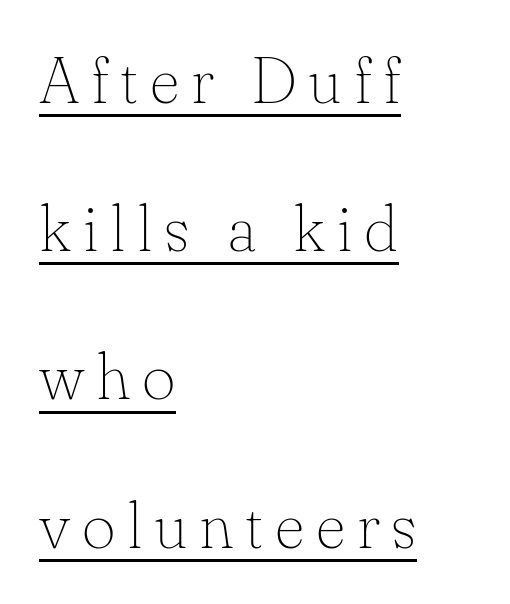
The image shows 65 px thin serif type, upright; set left-aligned, loose line spacing (2.28x), underlined; low stroke contrast and a small x-height.
